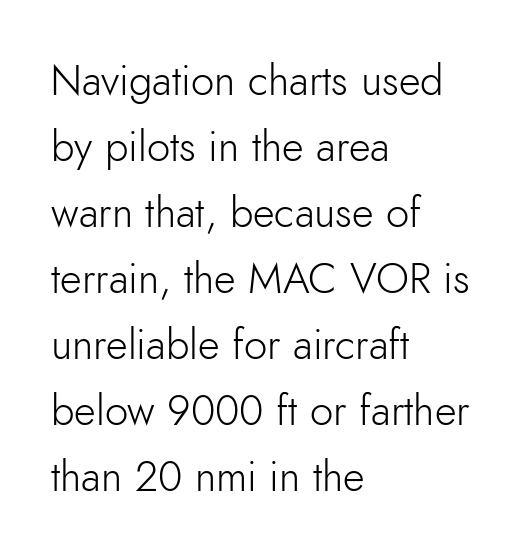
{"serif": "no", "italic": "no", "bold": "no", "weight": "light", "width": "normal", "stroke_contrast": "low", "x_height": "small", "monospaced": "no", "underline": "no", "align": "left", "line_spacing": "normal", "line_spacing_ratio": 1.57, "letter_spacing": "normal", "letter_spacing_em": 0.0, "glyph_px": 42}
